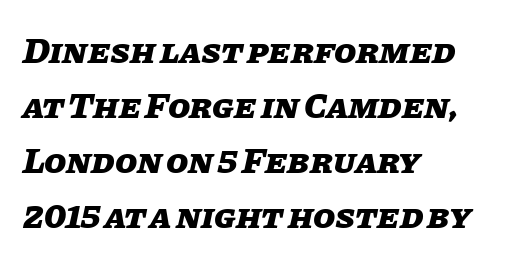
Q: Is the text bold? A: Yes.
Q: Is the text italic (slanted)? A: Yes, it leans right by about 11 degrees.
Q: Is the text underlined? A: No.
Q: How is the paragraph aligned? A: Left-aligned.
Q: Is the spacing between letters normal or unusually wide? A: Normal.
Q: Is the spacing between lines tight, normal or loose? A: Normal.
Q: Width (condensed, normal, or wide)? A: Normal.
Q: Stroke contrast? A: Low.
Q: x-height? A: Large.
Q: Monospaced? A: No.
